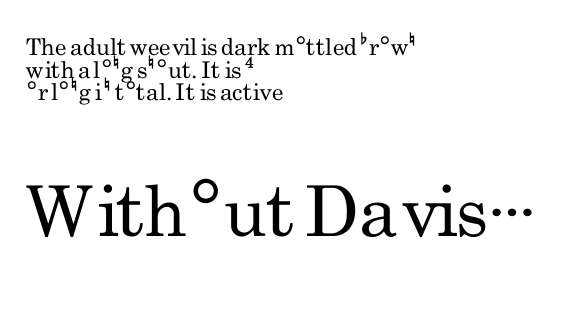
The type is set solid horizontally, with unmodified tracking. Examine the stroke ends and you'll find no serifs. A roman cut, with each character standing at attention. Each stroke keeps to a modest, everyday thickness or less.
